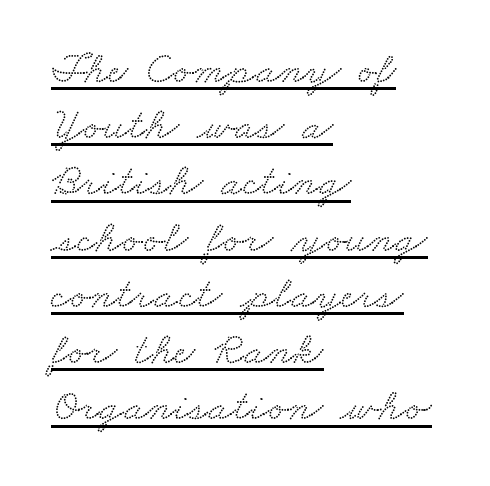
The image shows 45 px wide serif type; set left-aligned, normal line spacing (1.25x), normal letter spacing, underlined; low stroke contrast and a small x-height.
